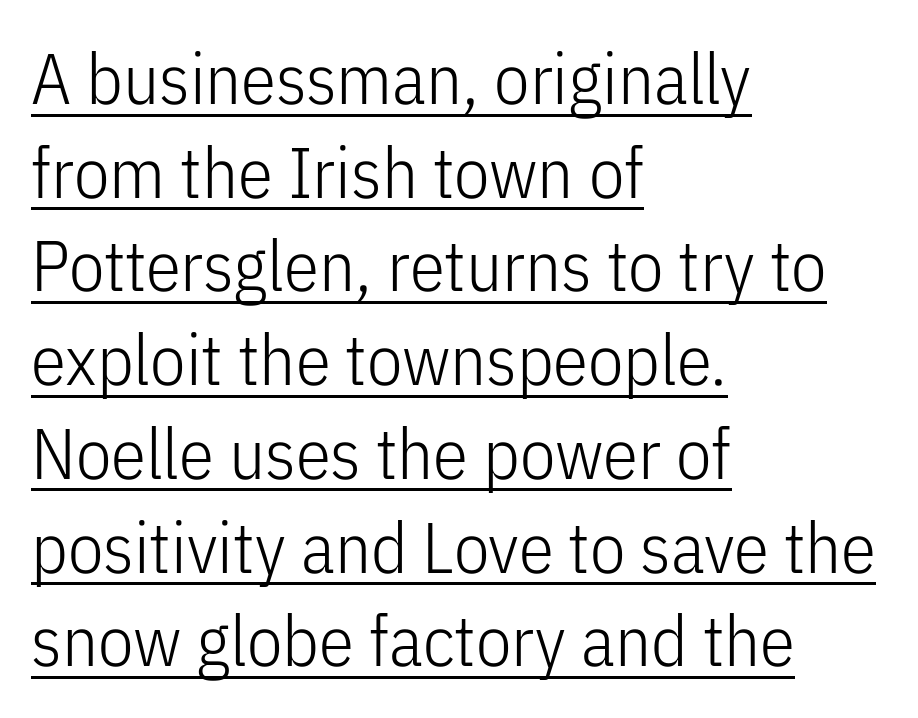
Q: Is the text bold? A: No.
Q: Is the text italic (slanted)? A: No, it is upright.
Q: Is the typeface a serif or a sans-serif typeface? A: Sans-serif.
Q: Is the text underlined? A: Yes.
Q: How is the paragraph aligned? A: Left-aligned.
Q: Is the spacing between letters normal or unusually wide? A: Normal.
Q: Is the spacing between lines tight, normal or loose? A: Normal.
Q: Width (condensed, normal, or wide)? A: Condensed.
Q: Stroke contrast? A: Low.
Q: x-height? A: Medium.
Q: Monospaced? A: No.
